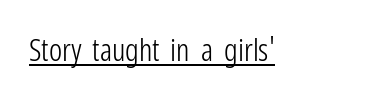
The image shows 31 px light, condensed sans-serif type, upright; set normal letter spacing, underlined; low stroke contrast and a medium x-height.
